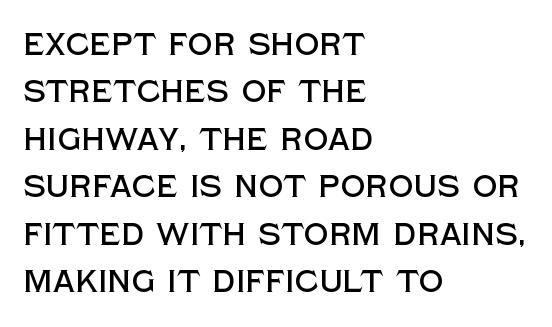
The image shows 31 px sans-serif type, upright; set left-aligned, normal line spacing (1.53x), normal letter spacing, not underlined; a large x-height.
